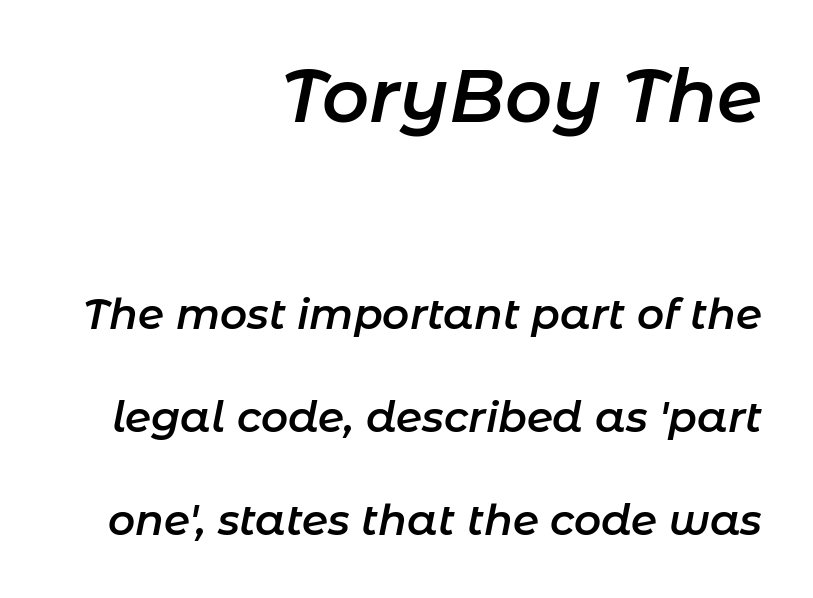
The image shows 73 px semibold type, italic (leaning right); set right-aligned, loose line spacing (2.45x), normal letter spacing, not underlined; the first (top) block is 1.74x larger; low stroke contrast and a medium x-height.
